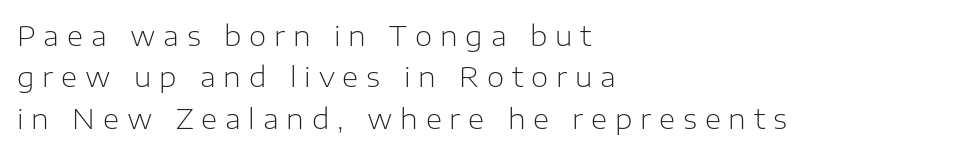
Q: Is the text bold? A: No.
Q: Is the text italic (slanted)? A: No, it is upright.
Q: Is the typeface a serif or a sans-serif typeface? A: Sans-serif.
Q: Is the text underlined? A: No.
Q: How is the paragraph aligned? A: Left-aligned.
Q: Is the spacing between letters normal or unusually wide? A: Unusually wide.
Q: Is the spacing between lines tight, normal or loose? A: Normal.
Q: Width (condensed, normal, or wide)? A: Normal.
Q: Stroke contrast? A: Low.
Q: x-height? A: Medium.
Q: Monospaced? A: No.
